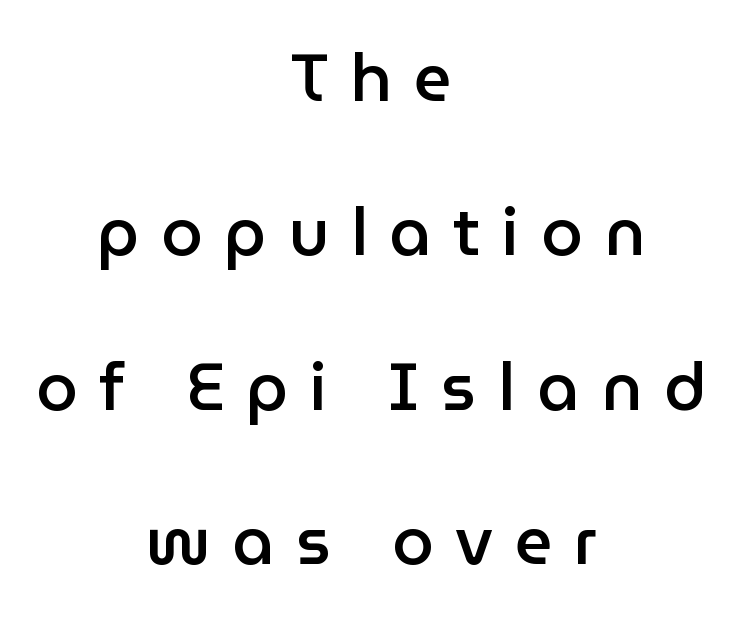
This rendering widens character spacing well past its baseline value. Summary of weight: moderately heavy, a semibold. The passage is arranged like a title page — every line centered. Posture: vertical. Do the characters align in a grid? No, the font is proportional. Serif or sans? Sans — the stroke terminals are bare.
